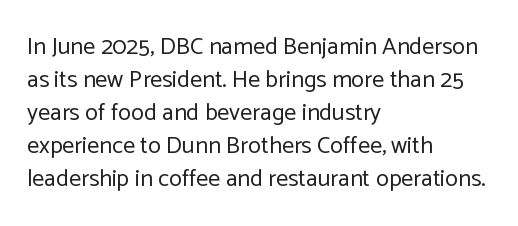
Q: Is the text bold? A: No.
Q: Is the text italic (slanted)? A: No, it is upright.
Q: Is the text underlined? A: No.
Q: How is the paragraph aligned? A: Left-aligned.
Q: Is the spacing between letters normal or unusually wide? A: Normal.
Q: Is the spacing between lines tight, normal or loose? A: Normal.
